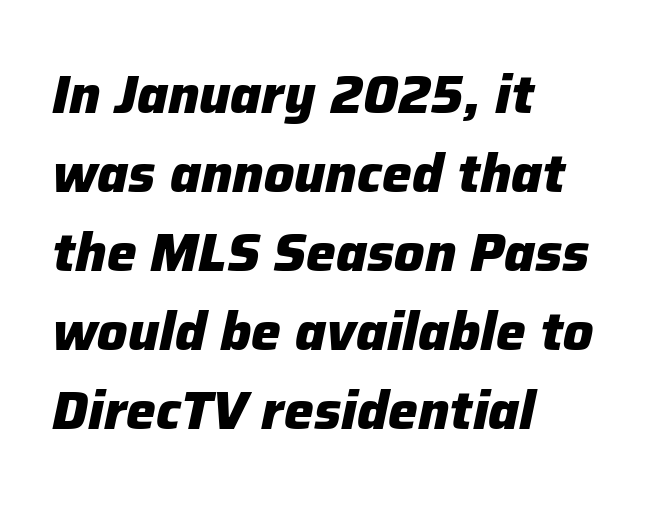
Q: Is the text bold? A: Yes.
Q: Is the text italic (slanted)? A: Yes, it leans right by about 12 degrees.
Q: Is the text underlined? A: No.
Q: How is the paragraph aligned? A: Left-aligned.
Q: Is the spacing between letters normal or unusually wide? A: Normal.
Q: Is the spacing between lines tight, normal or loose? A: Normal.
Q: Width (condensed, normal, or wide)? A: Normal.
Q: Stroke contrast? A: Low.
Q: x-height? A: Medium.
Q: Monospaced? A: No.
